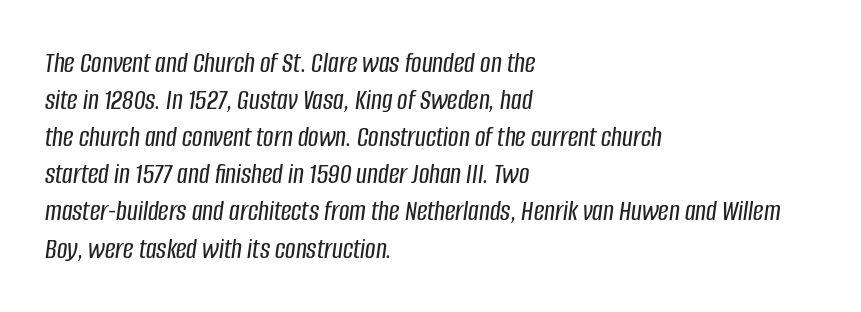
Q: Is the text italic (slanted)? A: Yes, it leans right by about 8 degrees.
Q: Is the text underlined? A: No.
Q: How is the paragraph aligned? A: Left-aligned.
Q: Is the spacing between letters normal or unusually wide? A: Normal.
Q: Is the spacing between lines tight, normal or loose? A: Normal.
Q: Width (condensed, normal, or wide)? A: Condensed.
Q: Stroke contrast? A: Low.
Q: x-height? A: Large.
Q: Monospaced? A: No.
